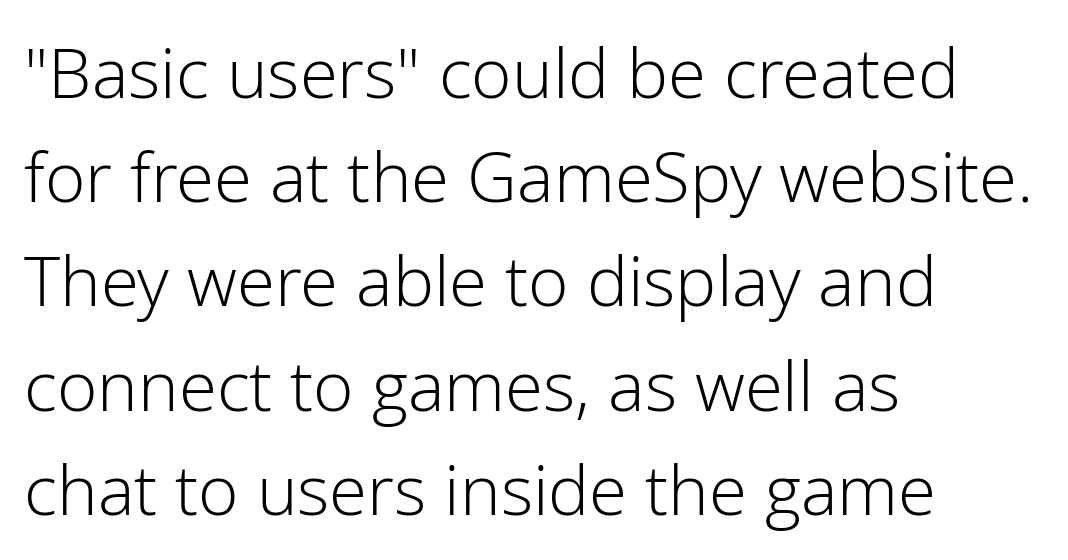
The image shows 69 px light sans-serif type, upright; set left-aligned, normal line spacing (1.51x), normal letter spacing, not underlined; low stroke contrast and a medium x-height.
